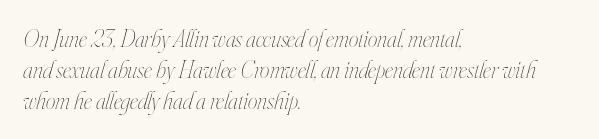
{"italic": "yes", "lean": "right", "slant_degrees": 16, "bold": "no", "underline": "no", "align": "left", "line_spacing": "normal", "line_spacing_ratio": 1.29, "letter_spacing": "normal", "letter_spacing_em": 0.0, "glyph_px": 24}
